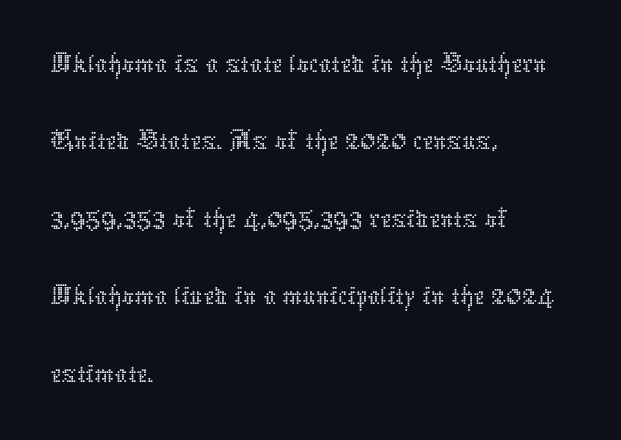
{"italic": "no", "bold": "no", "weight": "thin", "width": "normal", "stroke_contrast": "low", "x_height": "medium", "monospaced": "no", "underline": "no", "align": "left", "line_spacing": "normal", "line_spacing_ratio": 1.25, "letter_spacing": "normal", "letter_spacing_em": 0.0, "glyph_px": 62}
